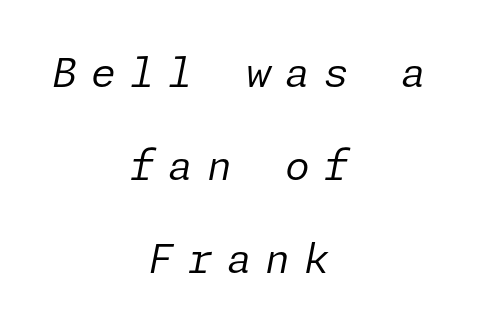
Q: Is the text bold? A: No.
Q: Is the text italic (slanted)? A: Yes, it leans right by about 11 degrees.
Q: Is the text underlined? A: No.
Q: How is the paragraph aligned? A: Centered.
Q: Is the spacing between letters normal or unusually wide? A: Unusually wide.
Q: Is the spacing between lines tight, normal or loose? A: Loose.
Q: Width (condensed, normal, or wide)? A: Normal.
Q: Stroke contrast? A: Low.
Q: x-height? A: Medium.
